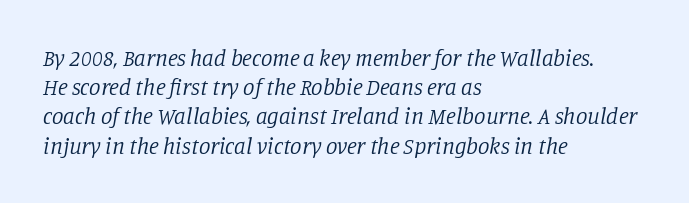
The image shows 23 px text type, italic (leaning right); set left-aligned, normal line spacing (1.27x), normal letter spacing, not underlined.
